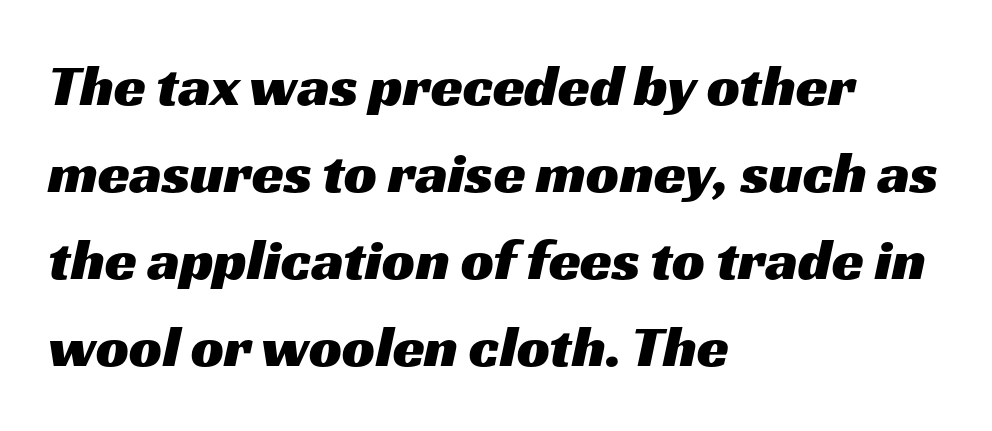
Typeset ragged right — the left edge is the straight one. Nobody drew a line under any word here. Honestly, the row spacing looks completely unremarkable. Inter-character spacing is left at the font's built-in metrics. Spacing verdict: proportional, widths tailored to each character. Does the type have serifs? No, each stem ends abruptly.
